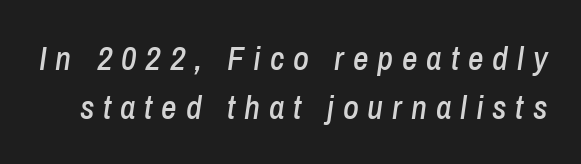
Q: Is the text italic (slanted)? A: Yes, it leans right by about 8 degrees.
Q: Is the text underlined? A: No.
Q: Is the spacing between letters normal or unusually wide? A: Unusually wide.
Q: Is the spacing between lines tight, normal or loose? A: Normal.
Q: Width (condensed, normal, or wide)? A: Condensed.
Q: Stroke contrast? A: Low.
Q: x-height? A: Medium.
Q: Monospaced? A: No.
